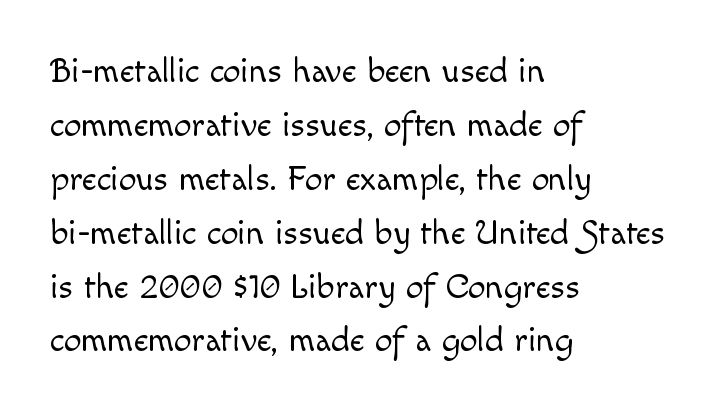
Q: Is the text bold? A: No.
Q: Is the text italic (slanted)? A: No, it is upright.
Q: Is the text underlined? A: No.
Q: How is the paragraph aligned? A: Left-aligned.
Q: Is the spacing between letters normal or unusually wide? A: Normal.
Q: Is the spacing between lines tight, normal or loose? A: Normal.
Q: Width (condensed, normal, or wide)? A: Normal.
Q: x-height? A: Small.
Q: Monospaced? A: No.
